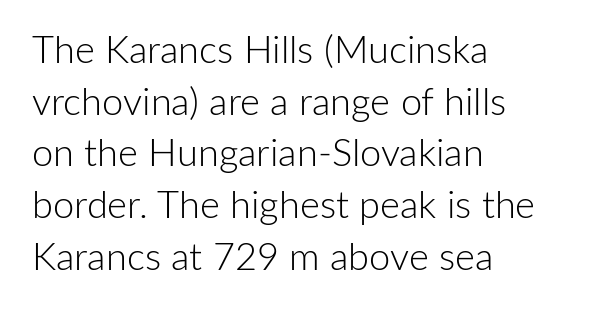
The image shows 38 px light sans-serif type, upright; set left-aligned, normal line spacing (1.36x), normal letter spacing, not underlined; low stroke contrast and a medium x-height.
